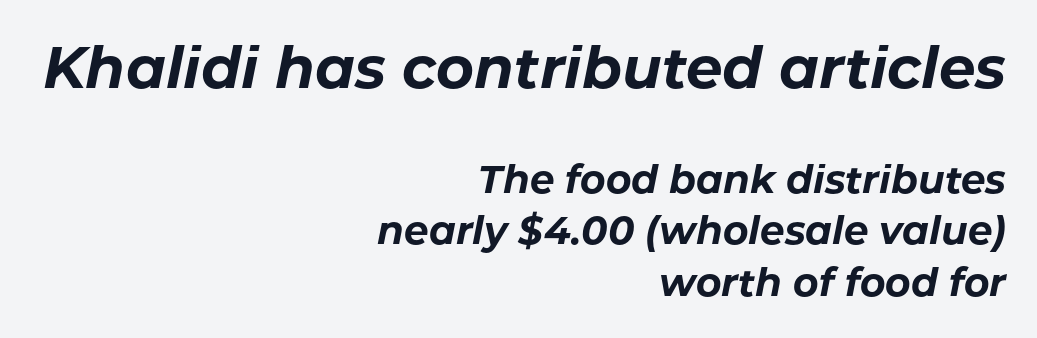
The image shows 58 px bold type, italic (leaning right); set right-aligned, normal line spacing (1.33x), normal letter spacing, not underlined; the first (top) block is 1.49x larger; low stroke contrast and a medium x-height.
